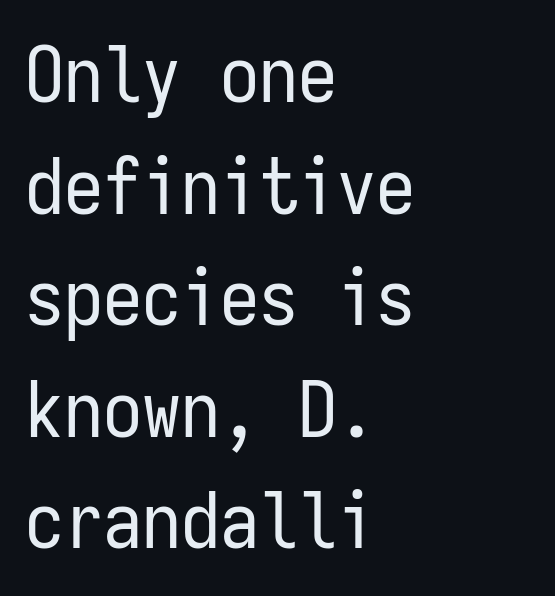
{"serif": "no", "italic": "no", "bold": "no", "weight": "regular", "width": "condensed", "stroke_contrast": "low", "x_height": "medium", "monospaced": "yes", "underline": "no", "align": "left", "line_spacing": "normal", "line_spacing_ratio": 1.43, "letter_spacing": "normal", "letter_spacing_em": 0.0, "glyph_px": 78}
